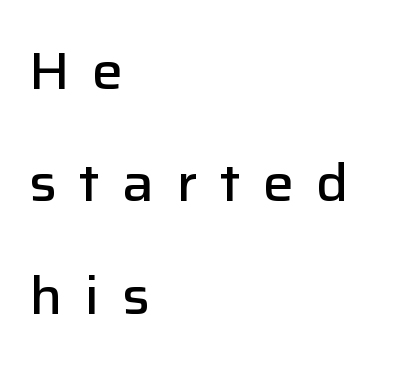
{"serif": "no", "italic": "no", "bold": "semi", "weight": "semibold", "width": "normal", "stroke_contrast": "low", "x_height": "medium", "monospaced": "no", "underline": "no", "align": "left", "line_spacing": "loose", "line_spacing_ratio": 2.16, "letter_spacing": "wide", "letter_spacing_em": 0.43, "glyph_px": 52}
